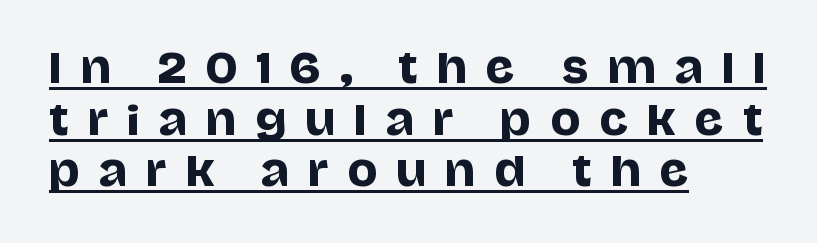
The image shows 40 px sans-serif type, upright; set left-aligned, normal line spacing (1.29x), unusually wide letter spacing (+0.47 em), underlined; low stroke contrast and a large x-height.
